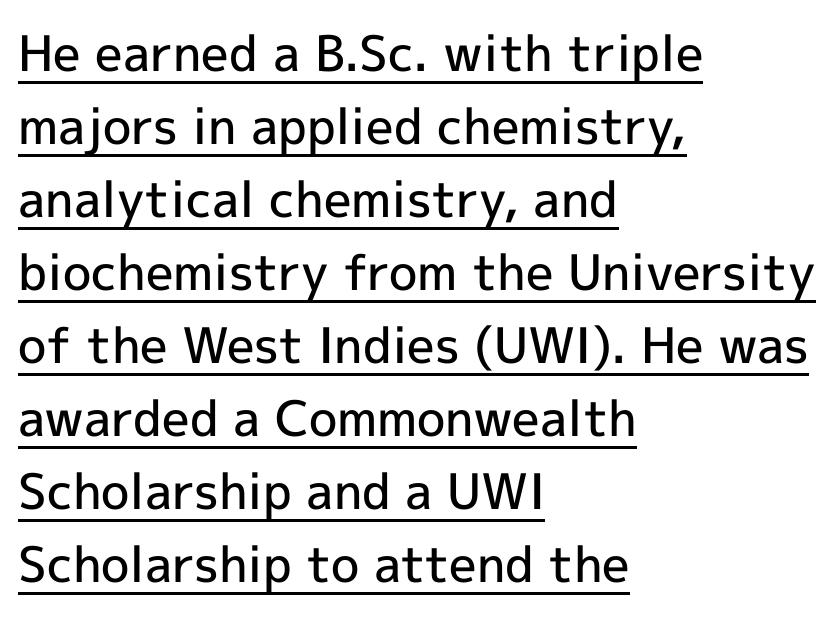
The image shows 49 px semibold sans-serif type, upright; set left-aligned, normal line spacing (1.49x), normal letter spacing, underlined; a medium x-height.
